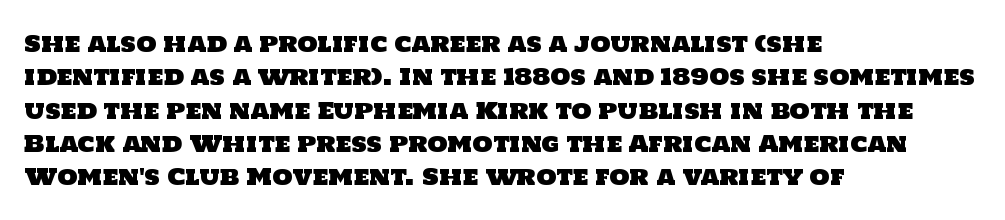
The image shows 23 px text type; set left-aligned, normal line spacing (1.45x), normal letter spacing, not underlined.
